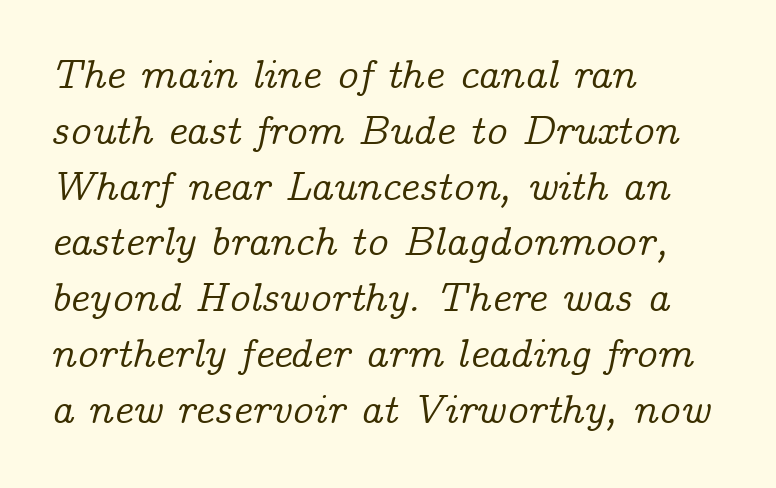
The image shows 41 px serif type, italic (leaning right); set left-aligned, normal line spacing (1.36x), normal letter spacing, not underlined; low stroke contrast and a medium x-height.
